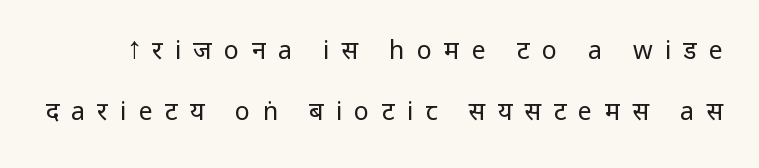
{"italic": "no", "bold": "no", "underline": "no", "line_spacing": "loose", "line_spacing_ratio": 2.45, "letter_spacing": "wide", "letter_spacing_em": 0.49, "glyph_px": 25}
